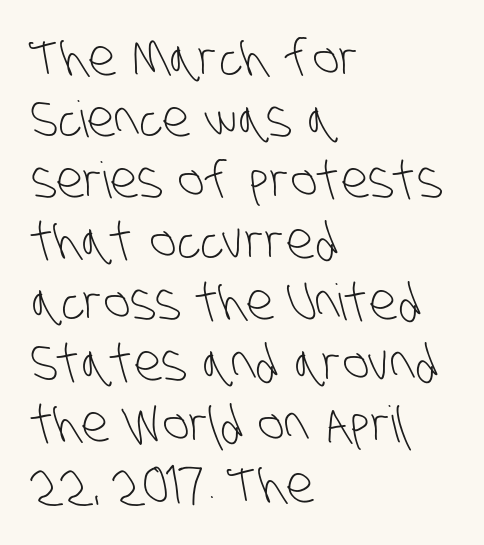
{"serif": "no", "bold": "no", "weight": "light", "width": "condensed", "stroke_contrast": "low", "x_height": "large", "monospaced": "no", "underline": "no", "align": "left", "line_spacing_ratio": 1.22, "letter_spacing": "normal", "letter_spacing_em": 0.0, "glyph_px": 50}
